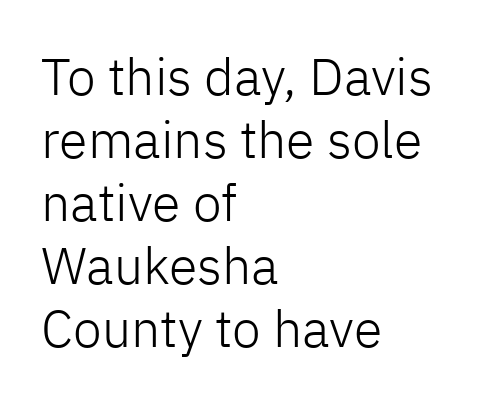
{"serif": "no", "italic": "no", "bold": "no", "weight": "light", "width": "normal", "stroke_contrast": "low", "x_height": "medium", "monospaced": "no", "underline": "no", "align": "left", "line_spacing_ratio": 1.21, "letter_spacing": "normal", "letter_spacing_em": 0.0, "glyph_px": 52}
